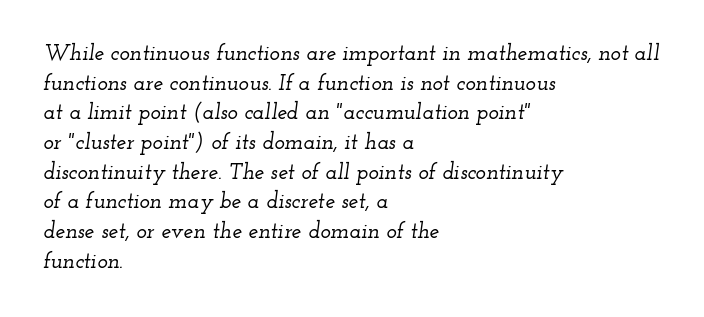
What's the leading like? Ordinary, nothing unusual. Short and long lines alike share a common starting point at left. Descenders hang freely into open space. Observe the ordinary spacing: letters are neighbours, not strangers. The text carries the slant typical of an italic or oblique font.
